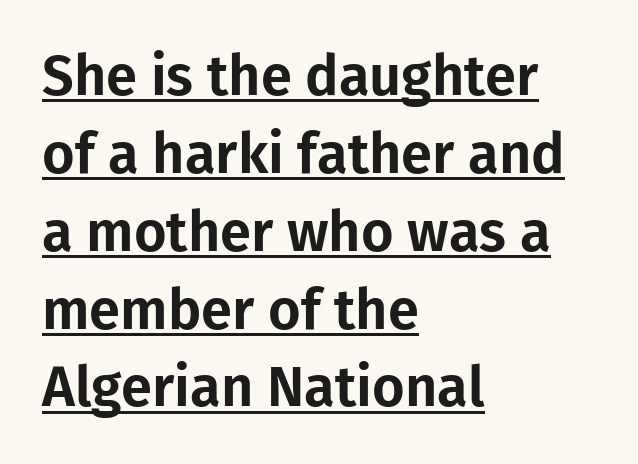
{"serif": "no", "italic": "no", "width": "normal", "stroke_contrast": "low", "x_height": "medium", "monospaced": "no", "underline": "yes", "align": "left", "line_spacing": "normal", "line_spacing_ratio": 1.39, "letter_spacing": "normal", "letter_spacing_em": 0.0, "glyph_px": 56}
